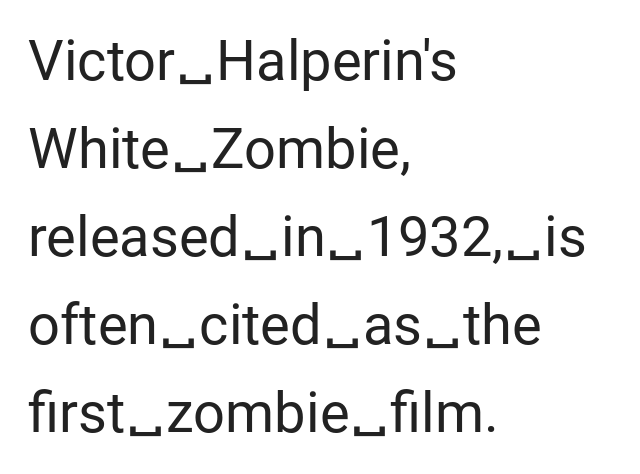
The image shows 56 px regular-weight sans-serif type, upright; set left-aligned, normal line spacing (1.57x), normal letter spacing, not underlined; low stroke contrast and a medium x-height.
